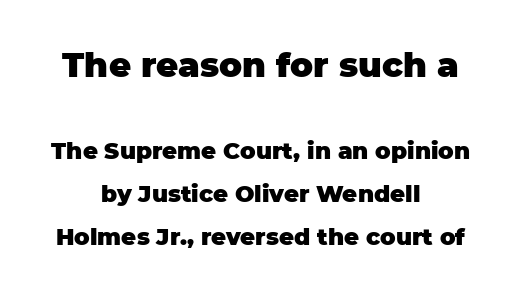
The baseline area is clear. The composition opens big and finishes small. Italic? Not at all — the glyphs are vertical. Alignment: centered. This sample uses a sans-serif face.
